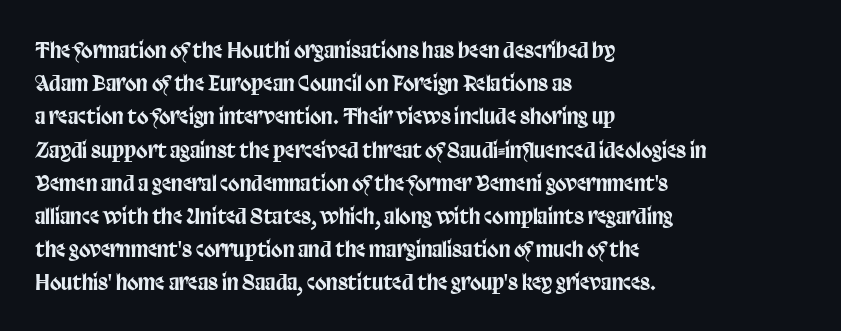
Q: Is the text italic (slanted)? A: No, it is upright.
Q: Is the text underlined? A: No.
Q: How is the paragraph aligned? A: Left-aligned.
Q: Is the spacing between letters normal or unusually wide? A: Normal.
Q: Is the spacing between lines tight, normal or loose? A: Normal.
